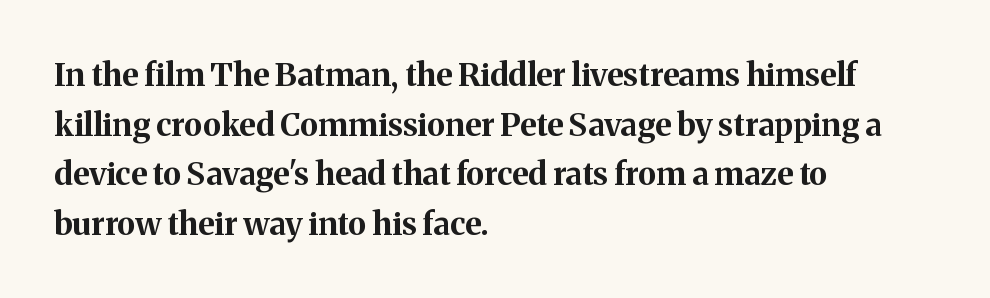
These lines are set flush left with a ragged right edge. Do the characters align in a grid? No, the font is proportional. Weight check: bold — yes, fully. Does extra space separate the letters? No, they use regular spacing. Any mark beneath the type? The region is blank.
